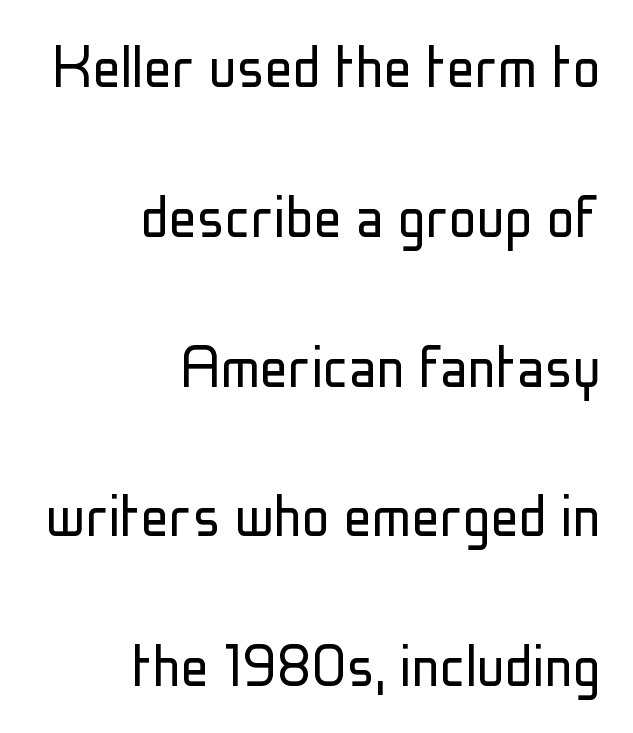
{"serif": "no", "italic": "no", "bold": "no", "weight": "light", "width": "condensed", "stroke_contrast": "low", "x_height": "medium", "monospaced": "no", "underline": "no", "align": "right", "line_spacing": "loose", "line_spacing_ratio": 2.14, "letter_spacing": "normal", "letter_spacing_em": 0.0, "glyph_px": 70}
